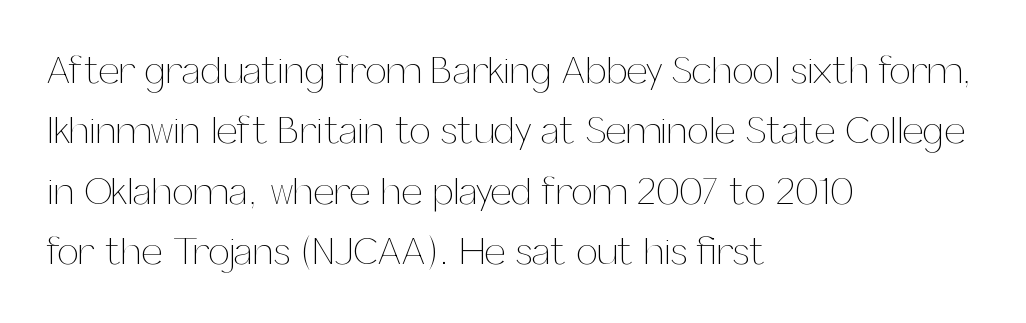
Q: Is the text bold? A: No.
Q: Is the text italic (slanted)? A: No, it is upright.
Q: Is the text underlined? A: No.
Q: How is the paragraph aligned? A: Left-aligned.
Q: Is the spacing between letters normal or unusually wide? A: Normal.
Q: Is the spacing between lines tight, normal or loose? A: Normal.
Q: Width (condensed, normal, or wide)? A: Normal.
Q: Stroke contrast? A: Medium.
Q: x-height? A: Medium.
Q: Monospaced? A: No.
